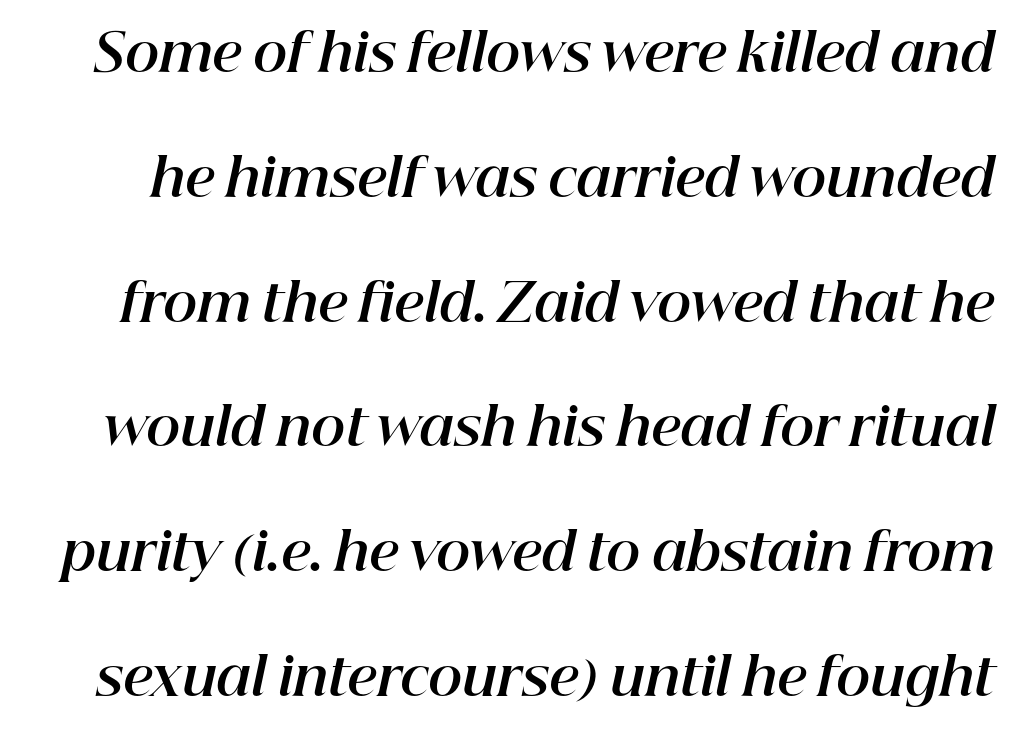
{"italic": "yes", "lean": "right", "slant_degrees": 12, "bold": "yes", "weight": "bold", "width": "normal", "stroke_contrast": "high", "x_height": "medium", "monospaced": "no", "underline": "no", "line_spacing": "loose", "line_spacing_ratio": 2.4, "letter_spacing": "normal", "letter_spacing_em": 0.0, "glyph_px": 52}
